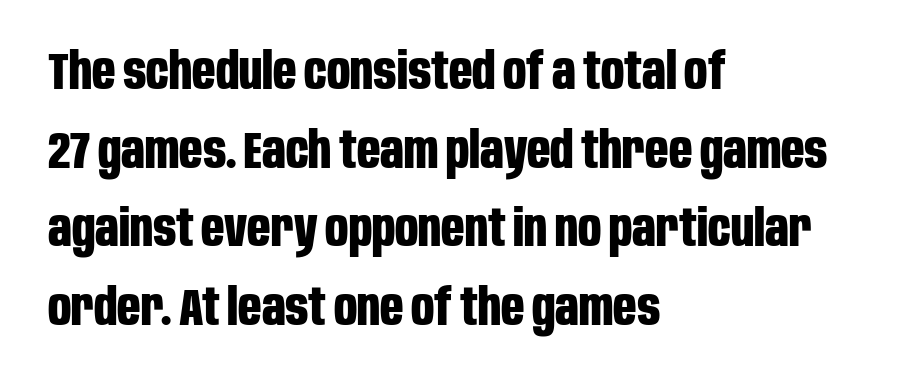
Q: Is the text bold? A: Yes.
Q: Is the text italic (slanted)? A: No, it is upright.
Q: Is the typeface a serif or a sans-serif typeface? A: Sans-serif.
Q: Is the text underlined? A: No.
Q: How is the paragraph aligned? A: Left-aligned.
Q: Is the spacing between letters normal or unusually wide? A: Normal.
Q: Is the spacing between lines tight, normal or loose? A: Normal.
Q: Width (condensed, normal, or wide)? A: Condensed.
Q: Stroke contrast? A: Low.
Q: x-height? A: Large.
Q: Monospaced? A: No.
